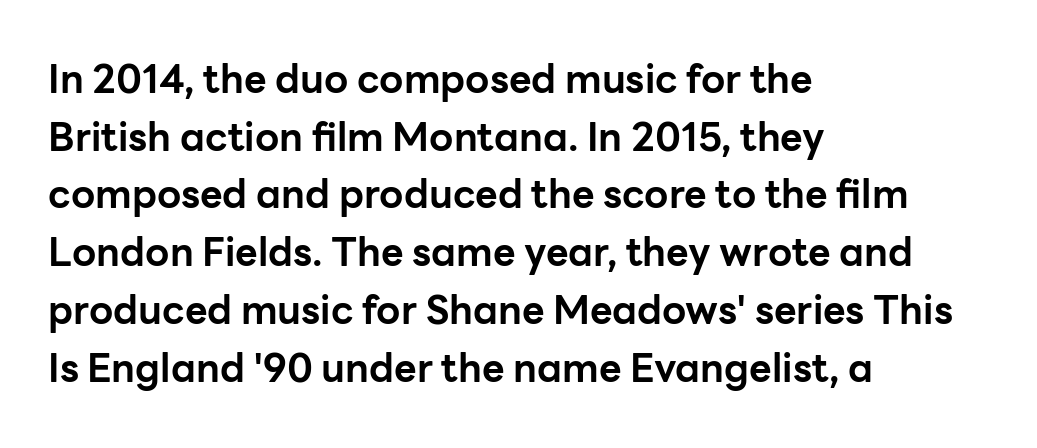
Q: Is the text bold? A: Yes.
Q: Is the text italic (slanted)? A: No, it is upright.
Q: Is the typeface a serif or a sans-serif typeface? A: Sans-serif.
Q: Is the text underlined? A: No.
Q: How is the paragraph aligned? A: Left-aligned.
Q: Is the spacing between letters normal or unusually wide? A: Normal.
Q: Is the spacing between lines tight, normal or loose? A: Normal.
Q: Width (condensed, normal, or wide)? A: Normal.
Q: Stroke contrast? A: Low.
Q: x-height? A: Medium.
Q: Monospaced? A: No.
